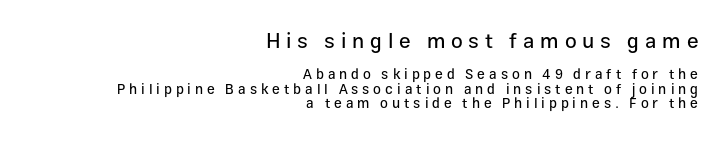
{"italic": "no", "underline": "no", "align": "right", "line_spacing": "tight", "line_spacing_ratio": 1.05, "letter_spacing": "wide", "letter_spacing_em": 0.28, "larger_block": "first", "size_ratio": 1.5, "glyph_px": 21}
